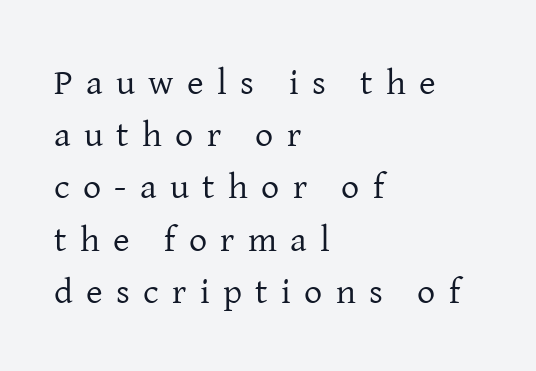
The image shows 36 px regular-weight serif type, upright; set left-aligned, normal line spacing (1.45x), unusually wide letter spacing (+0.37 em), not underlined; low stroke contrast and a medium x-height.
